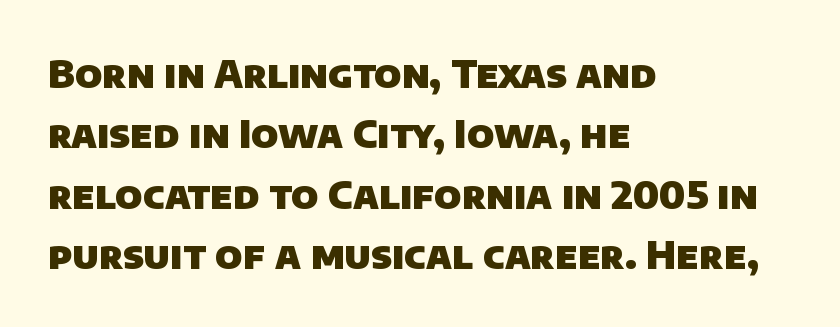
The image shows 38 px heavy sans-serif type; set left-aligned, normal line spacing (1.59x), normal letter spacing, not underlined; low stroke contrast and a large x-height.
